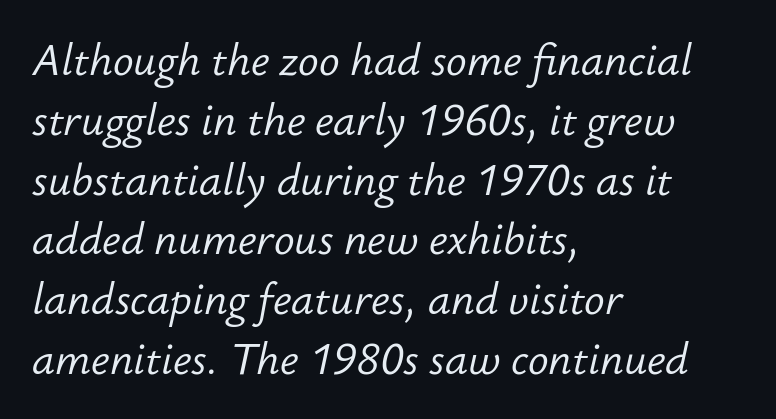
Looks like regular typesetting: each glyph gets only the width it needs. The font is comparable to plain body text, perhaps lighter. The line-height multiplier appears to be the usual default. Letter spacing: default. Typeset ragged right — the left edge is the straight one.
